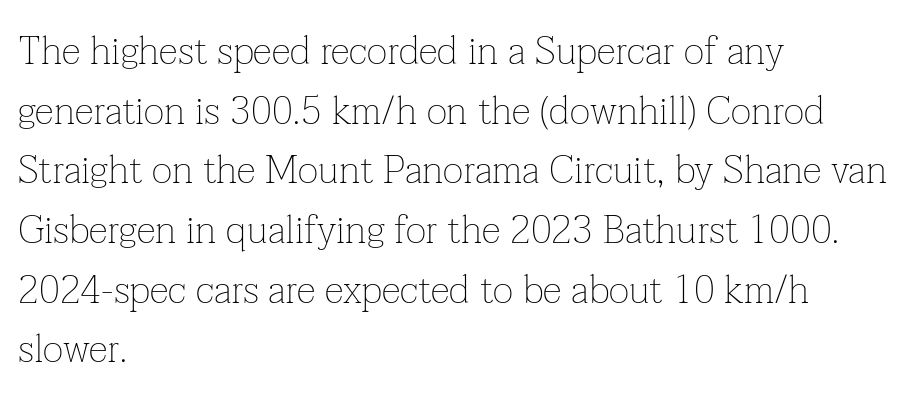
{"serif": "yes", "italic": "no", "bold": "no", "weight": "thin", "width": "normal", "stroke_contrast": "low", "x_height": "medium", "monospaced": "no", "underline": "no", "align": "left", "line_spacing": "normal", "line_spacing_ratio": 1.53, "letter_spacing": "normal", "letter_spacing_em": 0.0, "glyph_px": 39}
